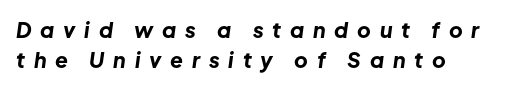
Q: Is the text bold? A: Yes.
Q: Is the text italic (slanted)? A: Yes, it leans right by about 8 degrees.
Q: Is the text underlined? A: No.
Q: Is the spacing between letters normal or unusually wide? A: Unusually wide.
Q: Is the spacing between lines tight, normal or loose? A: Normal.
